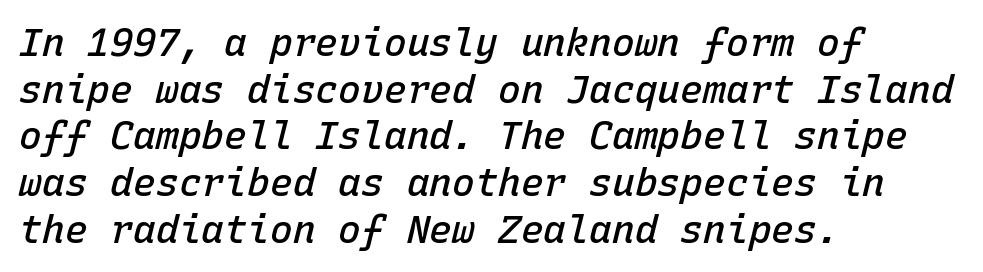
Q: Is the text bold? A: Semi-bold.
Q: Is the text italic (slanted)? A: Yes, it leans right by about 15 degrees.
Q: Is the text underlined? A: No.
Q: How is the paragraph aligned? A: Left-aligned.
Q: Is the spacing between letters normal or unusually wide? A: Normal.
Q: Width (condensed, normal, or wide)? A: Normal.
Q: Stroke contrast? A: Low.
Q: x-height? A: Medium.
Q: Monospaced? A: Yes.
